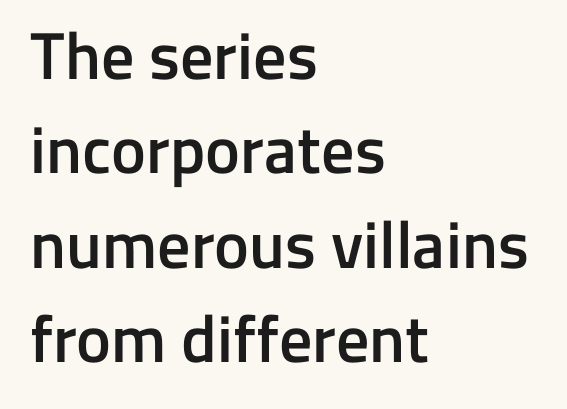
Q: Is the text bold? A: Semi-bold.
Q: Is the text italic (slanted)? A: No, it is upright.
Q: Is the typeface a serif or a sans-serif typeface? A: Sans-serif.
Q: Is the text underlined? A: No.
Q: How is the paragraph aligned? A: Left-aligned.
Q: Is the spacing between letters normal or unusually wide? A: Normal.
Q: Is the spacing between lines tight, normal or loose? A: Normal.
Q: Width (condensed, normal, or wide)? A: Normal.
Q: Stroke contrast? A: Low.
Q: x-height? A: Medium.
Q: Monospaced? A: No.
